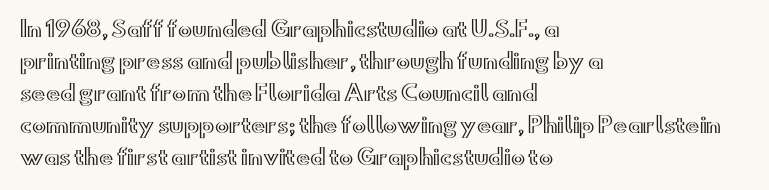
The image shows 21 px text type, upright; set left-aligned, normal line spacing (1.52x), normal letter spacing, not underlined.
